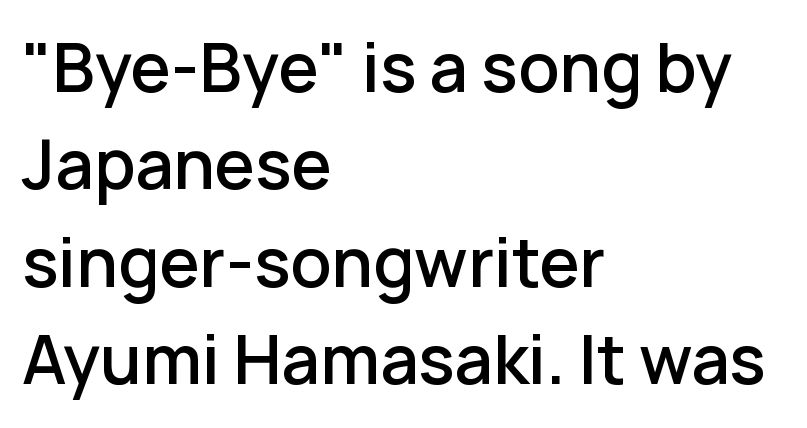
Q: Is the text bold? A: Semi-bold.
Q: Is the text italic (slanted)? A: No, it is upright.
Q: Is the typeface a serif or a sans-serif typeface? A: Sans-serif.
Q: Is the text underlined? A: No.
Q: How is the paragraph aligned? A: Left-aligned.
Q: Is the spacing between letters normal or unusually wide? A: Normal.
Q: Is the spacing between lines tight, normal or loose? A: Normal.
Q: Width (condensed, normal, or wide)? A: Normal.
Q: Stroke contrast? A: Low.
Q: x-height? A: Medium.
Q: Monospaced? A: No.
